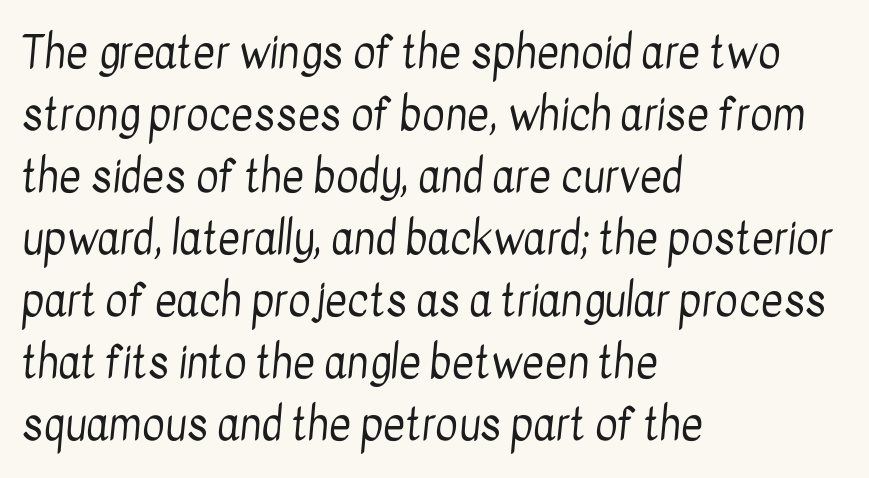
Q: Is the text bold? A: No.
Q: Is the typeface a serif or a sans-serif typeface? A: Sans-serif.
Q: Is the text underlined? A: No.
Q: How is the paragraph aligned? A: Left-aligned.
Q: Is the spacing between letters normal or unusually wide? A: Normal.
Q: Is the spacing between lines tight, normal or loose? A: Normal.
Q: Width (condensed, normal, or wide)? A: Condensed.
Q: Stroke contrast? A: Low.
Q: x-height? A: Medium.
Q: Monospaced? A: No.
